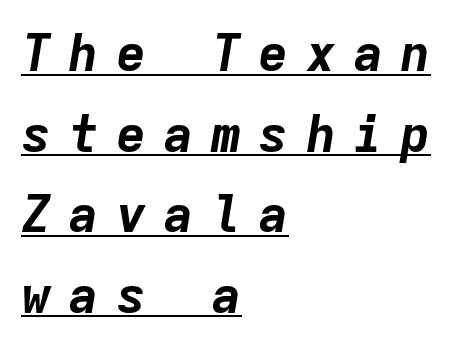
{"italic": "yes", "lean": "right", "slant_degrees": 9, "bold": "yes", "weight": "bold", "width": "normal", "stroke_contrast": "low", "x_height": "medium", "monospaced": "yes", "underline": "yes", "align": "left", "line_spacing": "normal", "line_spacing_ratio": 1.58, "letter_spacing": "wide", "letter_spacing_em": 0.33, "glyph_px": 51}
